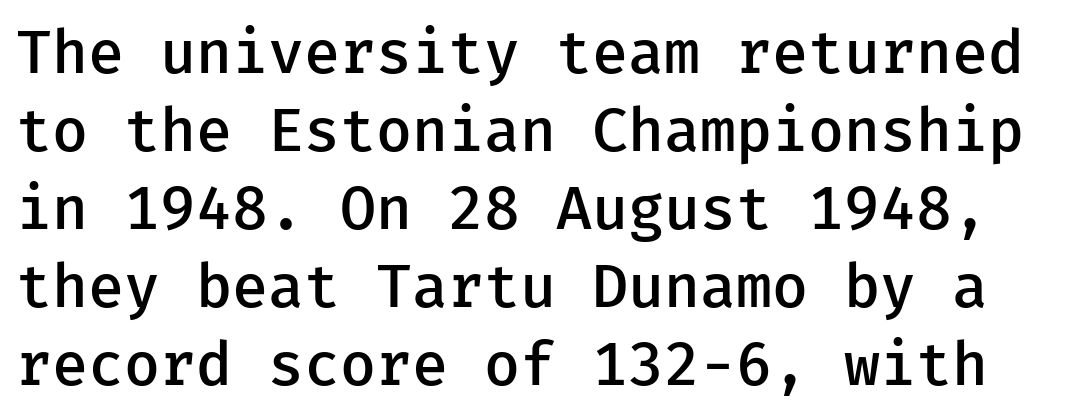
Notice the strokes are somewhat thickened but not fully heavy: this is a semibold. This sample uses plain, unmodified letter spacing. In terms of posture, this sample is upright. Honestly, the row spacing looks completely unremarkable. Words float on clear page, feet unadorned.
